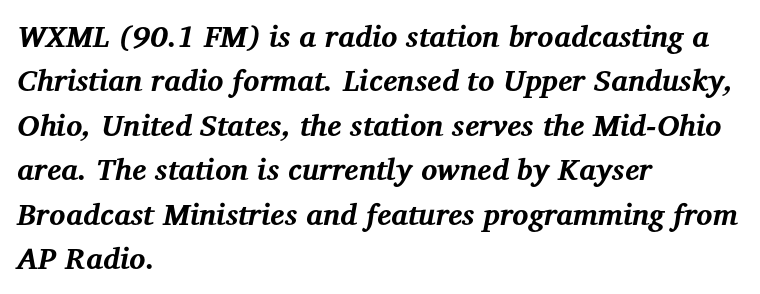
Words float on clear page, feet unadorned. Set as a true bold cut, around the 700 mark. Regarding serifs, this sample has them. The text block is weighted toward the left margin, trailing off unevenly rightward. There's an unmistakable incline to the writing here.
